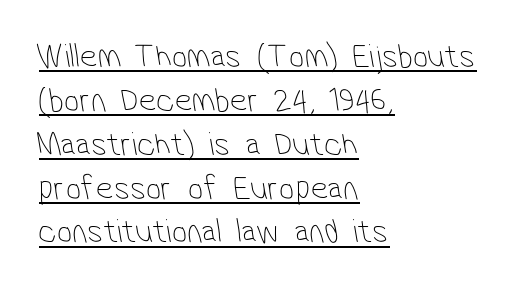
{"serif": "no", "bold": "no", "weight": "thin", "width": "condensed", "stroke_contrast": "low", "x_height": "medium", "monospaced": "no", "underline": "yes", "align": "left", "line_spacing": "normal", "line_spacing_ratio": 1.29, "letter_spacing": "normal", "letter_spacing_em": 0.0, "glyph_px": 34}
